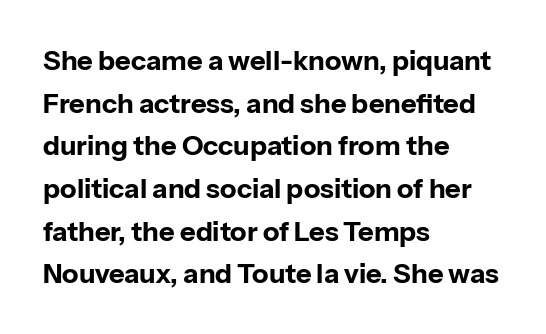
Typesetter's note: full bold, strokes at maximum text heaviness. Compared with typical paragraphs, the rows here are spaced about the same. Layout note: lines flush left. The passage shown is not underscored anywhere.
